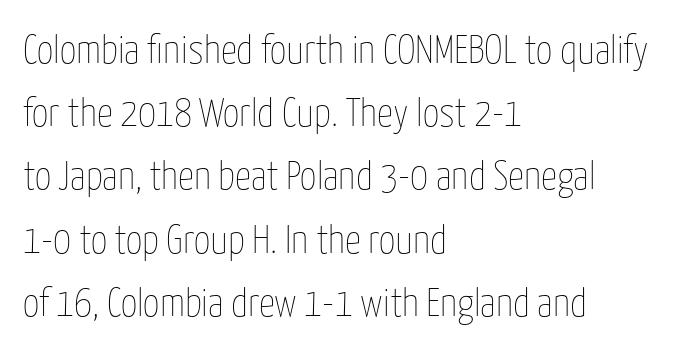
{"italic": "no", "bold": "no", "weight": "thin", "width": "condensed", "stroke_contrast": "low", "x_height": "medium", "monospaced": "no", "underline": "no", "align": "left", "line_spacing": "normal", "line_spacing_ratio": 1.58, "letter_spacing": "normal", "letter_spacing_em": 0.0, "glyph_px": 40}
